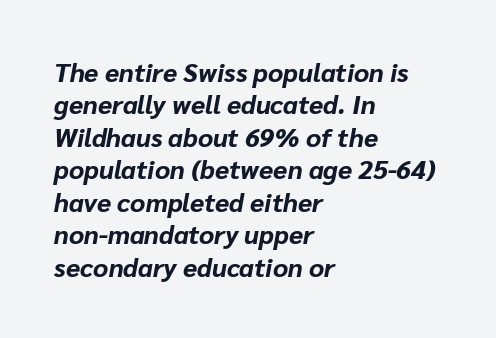
The designer left line spacing at the default. Rendered with sloped, italic letterforms. Notice how thick the strokes are: this is what a full bold looks like. All the whitespace from short lines collects on the right. The letters sit at their default tracking, neither squeezed nor spread. A clean baseline with only descenders dipping below it.
